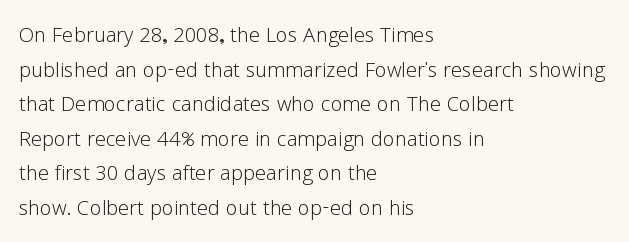
Q: Is the text bold? A: No.
Q: Is the text italic (slanted)? A: No, it is upright.
Q: Is the text underlined? A: No.
Q: How is the paragraph aligned? A: Left-aligned.
Q: Is the spacing between letters normal or unusually wide? A: Normal.
Q: Is the spacing between lines tight, normal or loose? A: Normal.
